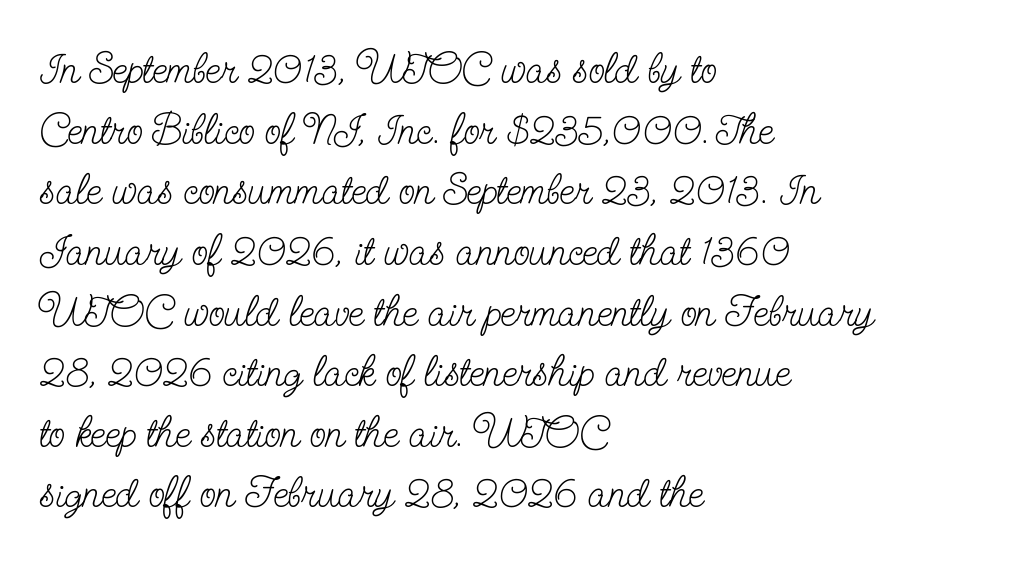
The image shows 43 px light, condensed serif type; set left-aligned, normal line spacing (1.41x), normal letter spacing, not underlined; low stroke contrast and a small x-height.
